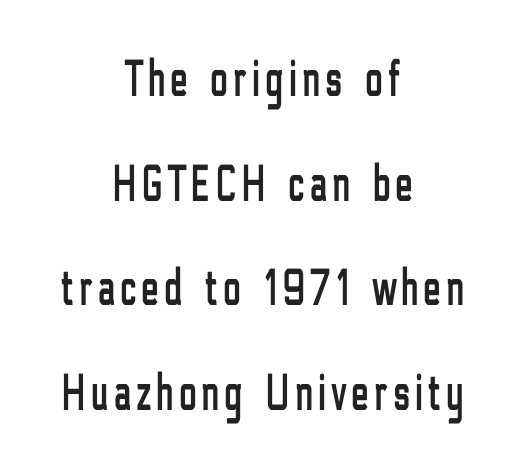
The image shows 52 px condensed sans-serif type, upright; set centered, loose line spacing (2.01x), not underlined; low stroke contrast and a medium x-height.
